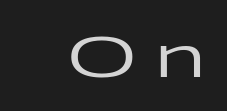
Q: Is the text italic (slanted)? A: No, it is upright.
Q: Is the typeface a serif or a sans-serif typeface? A: Sans-serif.
Q: Is the text underlined? A: No.
Q: Is the spacing between letters normal or unusually wide? A: Unusually wide.
Q: Width (condensed, normal, or wide)? A: Wide.
Q: Stroke contrast? A: Low.
Q: x-height? A: Medium.
Q: Monospaced? A: No.
